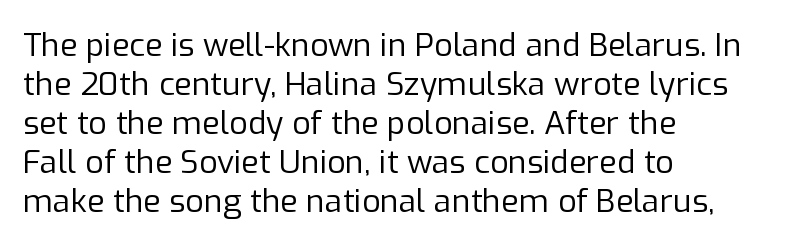
{"serif": "no", "italic": "no", "bold": "no", "weight": "regular", "width": "normal", "stroke_contrast": "low", "x_height": "medium", "monospaced": "no", "underline": "no", "align": "left", "line_spacing_ratio": 1.22, "letter_spacing": "normal", "letter_spacing_em": 0.0, "glyph_px": 32}
